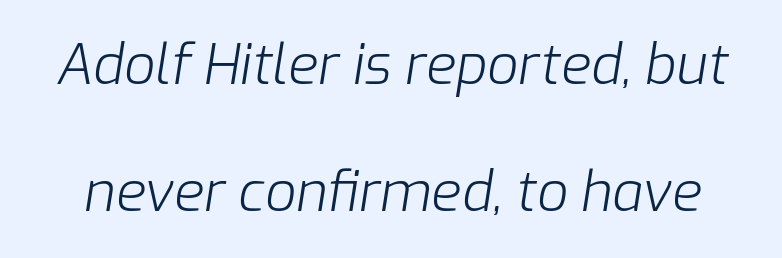
{"italic": "yes", "lean": "right", "slant_degrees": 9, "bold": "no", "weight": "light", "width": "normal", "stroke_contrast": "low", "x_height": "medium", "monospaced": "no", "underline": "no", "line_spacing": "loose", "line_spacing_ratio": 2.31, "letter_spacing": "normal", "letter_spacing_em": 0.0, "glyph_px": 55}
